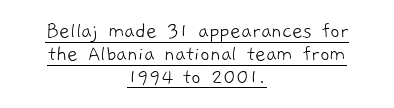
What stands out about the letter spacing? Nothing — it is the standard amount. What decoration does the sample have? An underline. Whoever set this chose condensed vertical rhythm over breathing room. The whitespace from short lines is split evenly between both sides.
